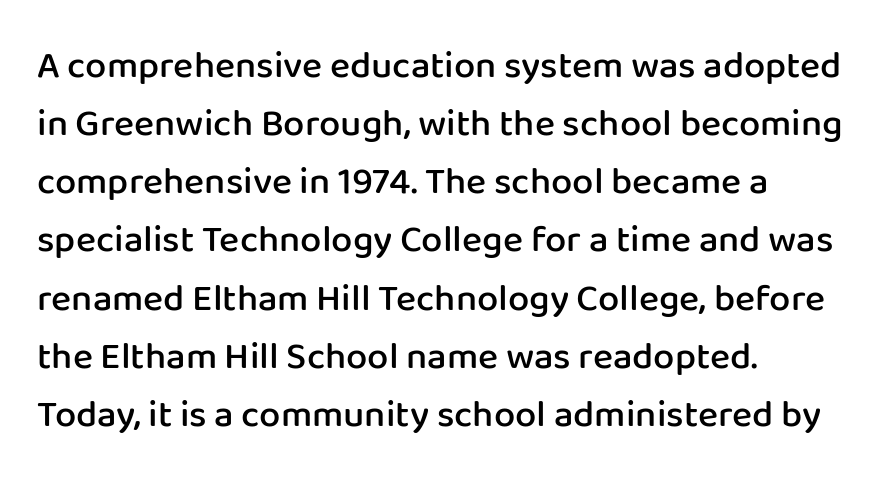
{"serif": "no", "italic": "no", "bold": "semi", "weight": "semibold", "width": "normal", "stroke_contrast": "low", "x_height": "medium", "monospaced": "no", "underline": "no", "align": "left", "line_spacing": "normal", "line_spacing_ratio": 1.53, "letter_spacing": "normal", "letter_spacing_em": 0.0, "glyph_px": 38}
